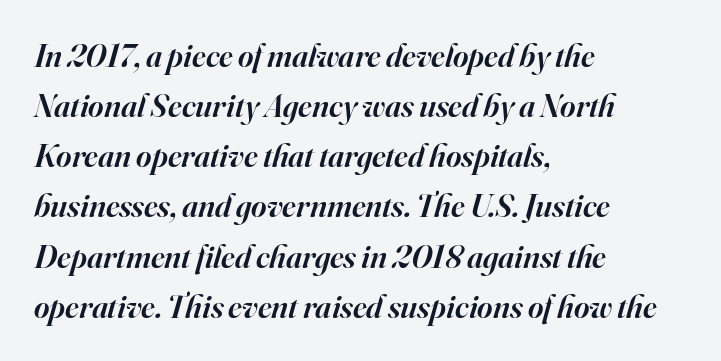
The image shows 33 px semibold serif type, italic (leaning right); set left-aligned, normal line spacing (1.52x), normal letter spacing, not underlined; high stroke contrast and a small x-height.
